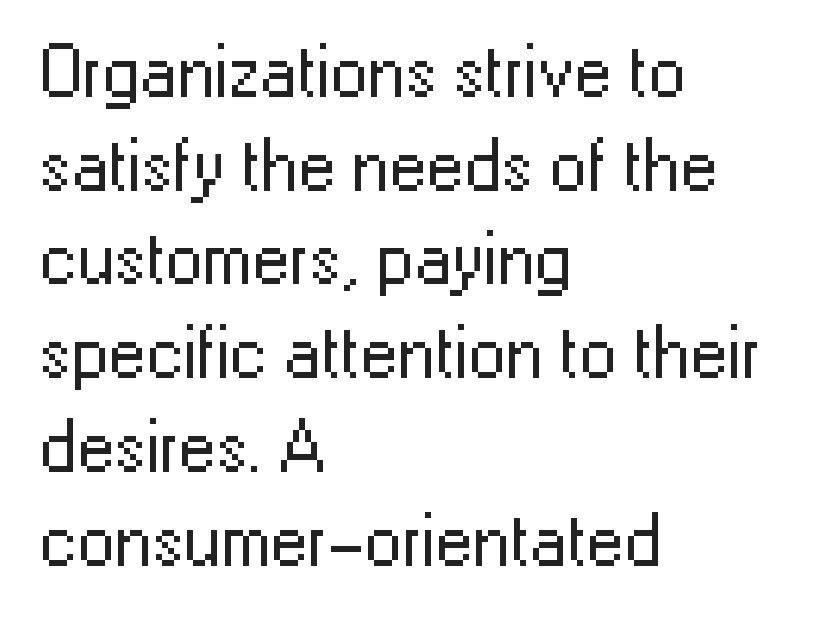
The image shows 75 px regular-weight sans-serif type, upright; set left-aligned, normal line spacing (1.25x), normal letter spacing, not underlined; low stroke contrast and a medium x-height.
